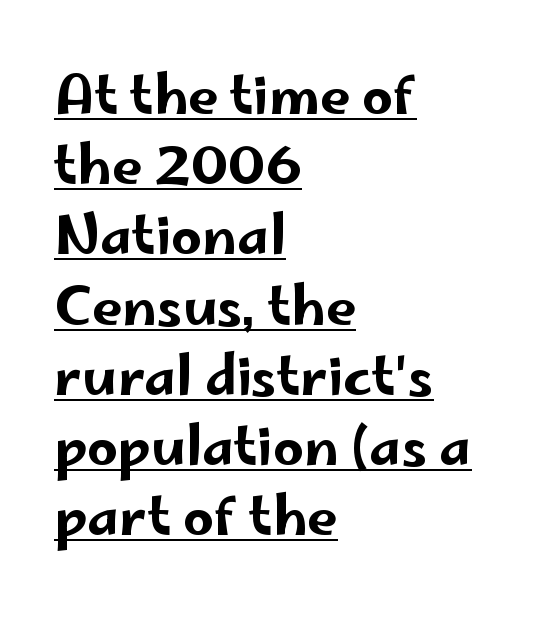
Observe the absence of serifs on each vertical stroke in this sample. The rendered words wear a rule along their underside. A typesetter would call this zero additional tracking. The vertical gap from one line to the next is medium. This sample has the flowing, uneven cadence of proportional lettering.
